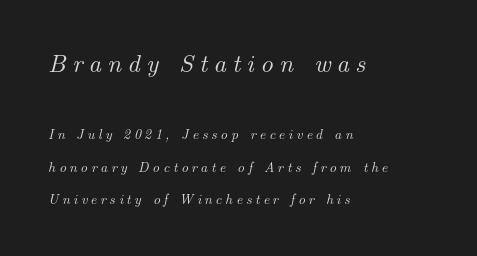
Q: Is the text italic (slanted)? A: Yes, it leans right by about 14 degrees.
Q: Is the text underlined? A: No.
Q: How is the paragraph aligned? A: Left-aligned.
Q: Is the spacing between letters normal or unusually wide? A: Unusually wide.
Q: Is the spacing between lines tight, normal or loose? A: Loose.
Q: Which block of text is set in a larger size, the first (top) or the second (bottom)? A: The first (top) one.
